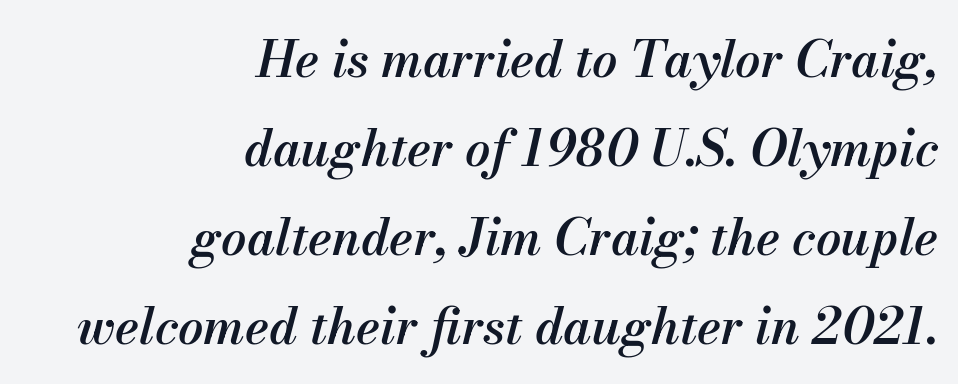
The setting favours the right margin, as signatures and pull-quotes sometimes do. The area under the type is left untouched. These lines are rendered in a variable-pitch font. As a designer I'd log this as weight 600, semibold. No extra tracking has been applied to these lines.
